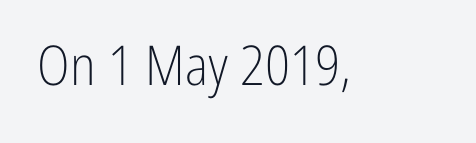
{"serif": "no", "italic": "no", "bold": "no", "weight": "light", "width": "condensed", "stroke_contrast": "low", "x_height": "medium", "monospaced": "no", "underline": "no", "letter_spacing": "normal", "letter_spacing_em": 0.0, "glyph_px": 55}
